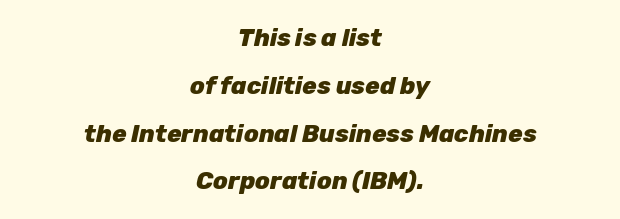
{"italic": "yes", "lean": "right", "slant_degrees": 12, "bold": "yes", "underline": "no", "align": "center", "line_spacing": "loose", "line_spacing_ratio": 1.99, "letter_spacing": "normal", "letter_spacing_em": 0.0, "glyph_px": 24}
